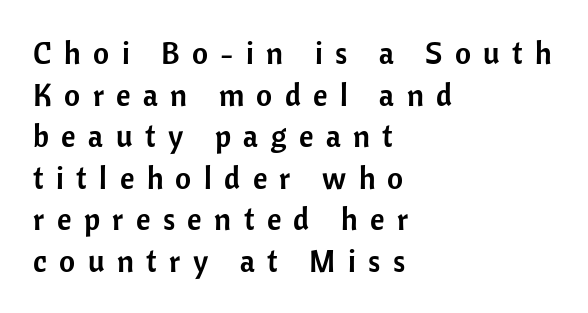
Q: Is the text italic (slanted)? A: No, it is upright.
Q: Is the typeface a serif or a sans-serif typeface? A: Sans-serif.
Q: Is the text underlined? A: No.
Q: How is the paragraph aligned? A: Left-aligned.
Q: Is the spacing between letters normal or unusually wide? A: Unusually wide.
Q: Is the spacing between lines tight, normal or loose? A: Normal.
Q: Width (condensed, normal, or wide)? A: Normal.
Q: Stroke contrast? A: Low.
Q: x-height? A: Medium.
Q: Monospaced? A: No.
